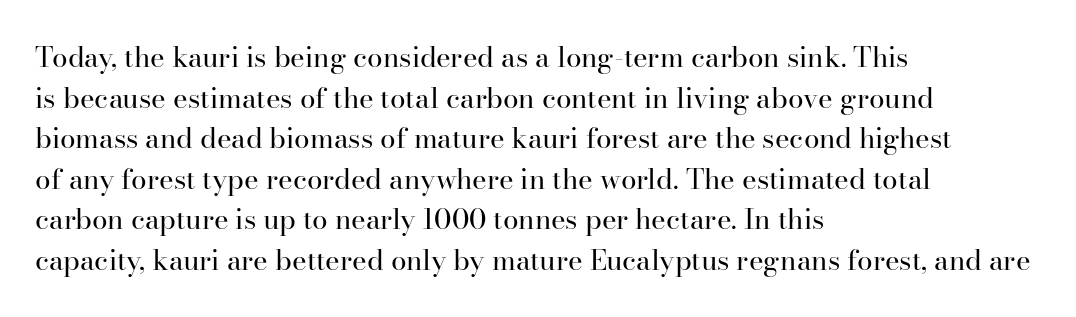
The image shows 28 px regular-weight serif type, upright; set left-aligned, normal line spacing (1.45x), normal letter spacing, not underlined; high stroke contrast and a small x-height.
